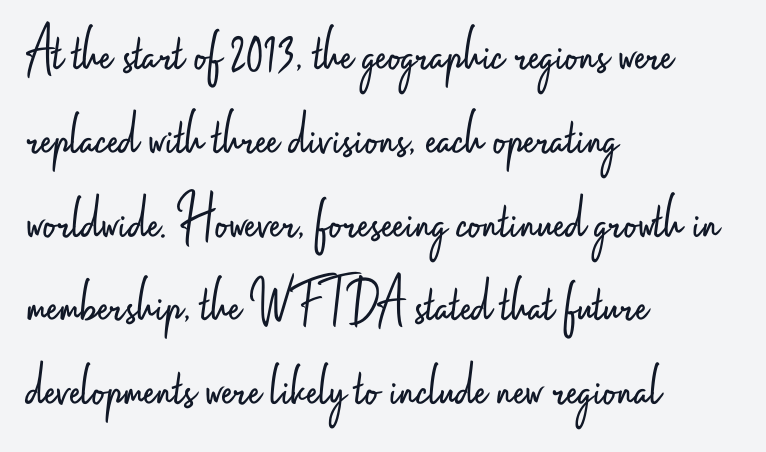
Q: Is the text bold? A: No.
Q: Is the text italic (slanted)? A: Yes.
Q: Is the typeface a serif or a sans-serif typeface? A: Sans-serif.
Q: Is the text underlined? A: No.
Q: How is the paragraph aligned? A: Left-aligned.
Q: Is the spacing between letters normal or unusually wide? A: Normal.
Q: Is the spacing between lines tight, normal or loose? A: Normal.
Q: Width (condensed, normal, or wide)? A: Condensed.
Q: Stroke contrast? A: Low.
Q: x-height? A: Small.
Q: Monospaced? A: No.
